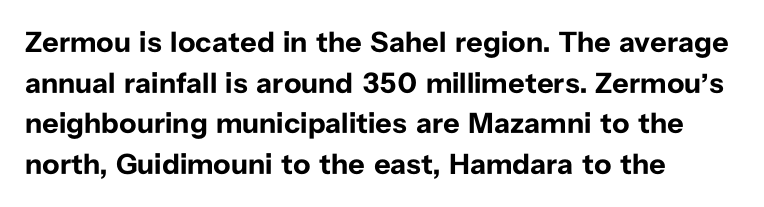
The image shows 29 px bold sans-serif type, upright; set left-aligned, normal line spacing (1.4x), normal letter spacing, not underlined; low stroke contrast and a medium x-height.
